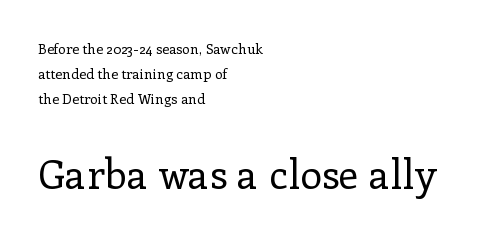
These lines are composed in type with serifs. The letterforms sit shoulder to shoulder at normal distance. Think of a printed novel: that variable character pitch is what you see here. Typesetter's note — lower block bumped up in size, upper block left smaller. Honestly, there is no underline to notice here at all. Short and long lines alike share a common starting point at left.
